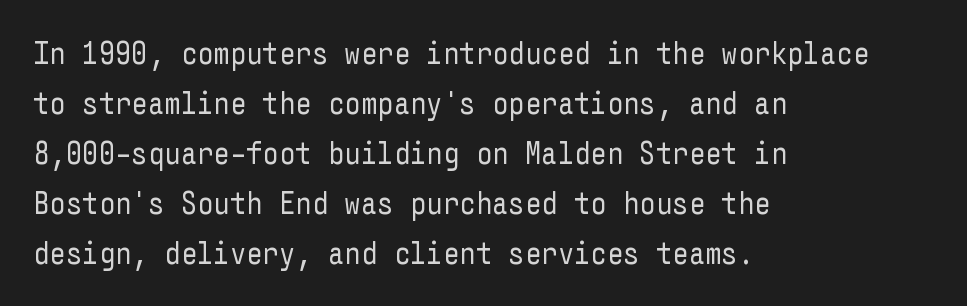
Q: Is the text bold? A: No.
Q: Is the text italic (slanted)? A: No, it is upright.
Q: Is the typeface a serif or a sans-serif typeface? A: Sans-serif.
Q: Is the text underlined? A: No.
Q: How is the paragraph aligned? A: Left-aligned.
Q: Is the spacing between letters normal or unusually wide? A: Normal.
Q: Is the spacing between lines tight, normal or loose? A: Normal.
Q: Width (condensed, normal, or wide)? A: Condensed.
Q: Stroke contrast? A: Low.
Q: x-height? A: Medium.
